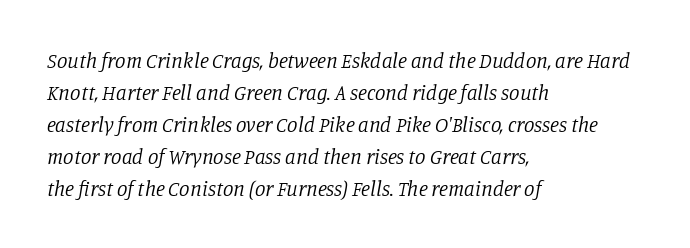
Q: Is the text bold? A: No.
Q: Is the text italic (slanted)? A: Yes, it leans right by about 11 degrees.
Q: Is the text underlined? A: No.
Q: How is the paragraph aligned? A: Left-aligned.
Q: Is the spacing between letters normal or unusually wide? A: Normal.
Q: Is the spacing between lines tight, normal or loose? A: Normal.
